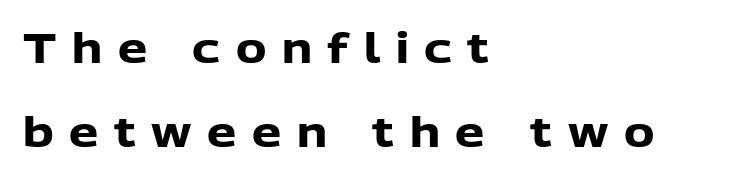
Q: Is the text bold? A: Yes.
Q: Is the text italic (slanted)? A: No, it is upright.
Q: Is the typeface a serif or a sans-serif typeface? A: Sans-serif.
Q: Is the text underlined? A: No.
Q: How is the paragraph aligned? A: Left-aligned.
Q: Is the spacing between letters normal or unusually wide? A: Unusually wide.
Q: Is the spacing between lines tight, normal or loose? A: Loose.
Q: Width (condensed, normal, or wide)? A: Normal.
Q: Stroke contrast? A: Low.
Q: x-height? A: Medium.
Q: Monospaced? A: No.
